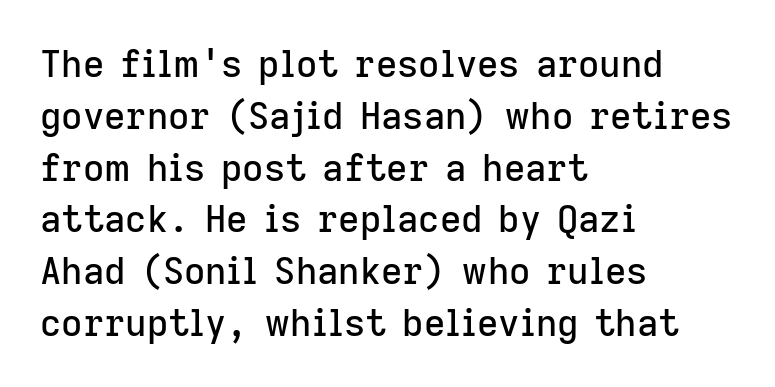
{"serif": "no", "italic": "no", "width": "normal", "stroke_contrast": "low", "x_height": "medium", "monospaced": "no", "underline": "no", "align": "left", "line_spacing": "normal", "line_spacing_ratio": 1.4, "letter_spacing": "normal", "letter_spacing_em": 0.0, "glyph_px": 37}
